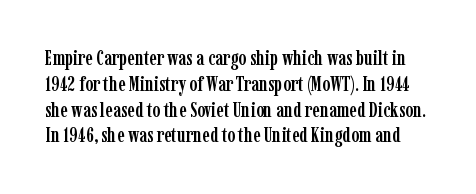
Q: Is the text italic (slanted)? A: No, it is upright.
Q: Is the text underlined? A: No.
Q: Is the spacing between letters normal or unusually wide? A: Normal.
